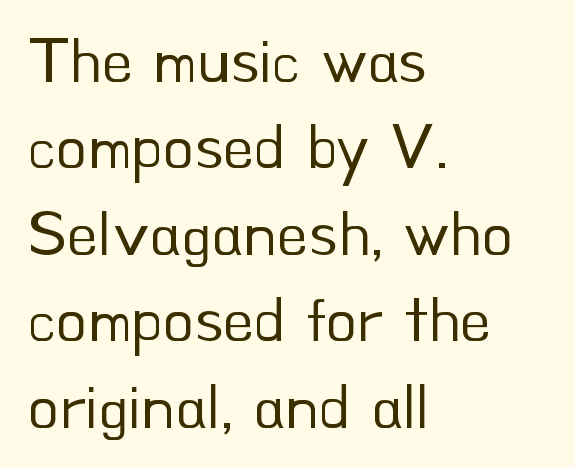
{"serif": "no", "italic": "no", "bold": "no", "weight": "regular", "width": "normal", "stroke_contrast": "low", "x_height": "small", "monospaced": "no", "underline": "no", "align": "left", "line_spacing": "normal", "line_spacing_ratio": 1.35, "letter_spacing": "normal", "letter_spacing_em": 0.0, "glyph_px": 64}
